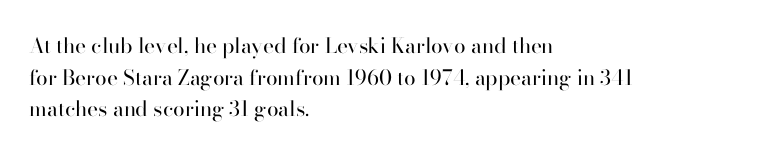
Style check: upright. Leftover space on each line is placed entirely after the last word. The rows are spaced the way most documents space them. The font is comparable to plain body text, perhaps lighter. Honestly, there is no underline to notice here at all. Nobody touched the tracking dial on this one.
